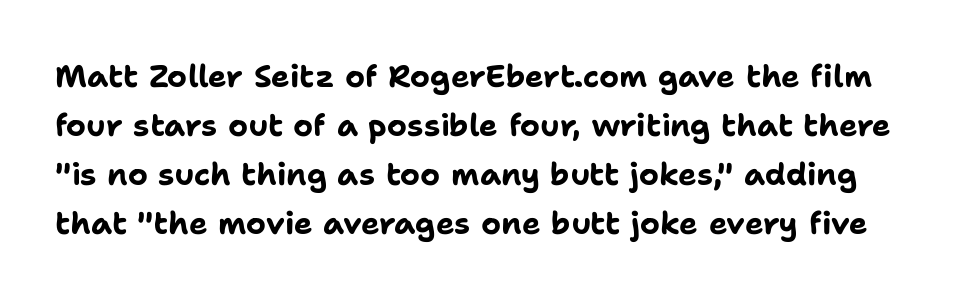
{"serif": "no", "italic": "no", "bold": "yes", "weight": "bold", "width": "normal", "stroke_contrast": "low", "x_height": "medium", "monospaced": "no", "underline": "no", "line_spacing": "normal", "line_spacing_ratio": 1.58, "letter_spacing": "normal", "letter_spacing_em": 0.0, "glyph_px": 31}
